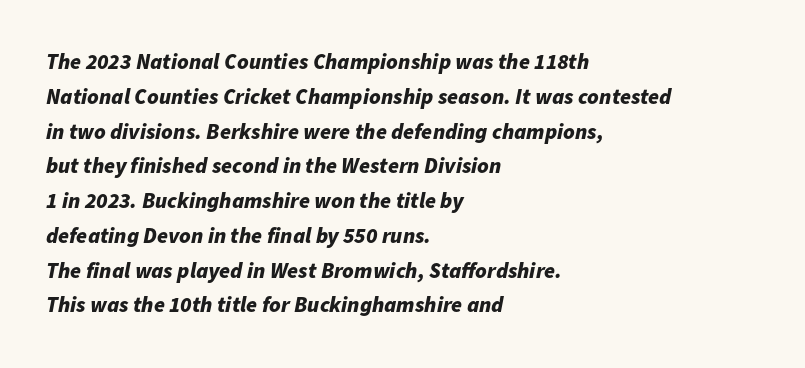
Q: Is the text bold? A: Yes.
Q: Is the text italic (slanted)? A: Yes, it leans right by about 11 degrees.
Q: Is the text underlined? A: No.
Q: How is the paragraph aligned? A: Left-aligned.
Q: Is the spacing between letters normal or unusually wide? A: Normal.
Q: Is the spacing between lines tight, normal or loose? A: Normal.
